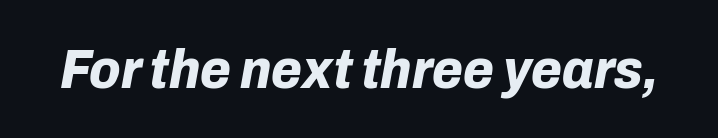
The image shows 56 px bold type, italic (leaning right); set normal letter spacing, not underlined; low stroke contrast and a medium x-height.
